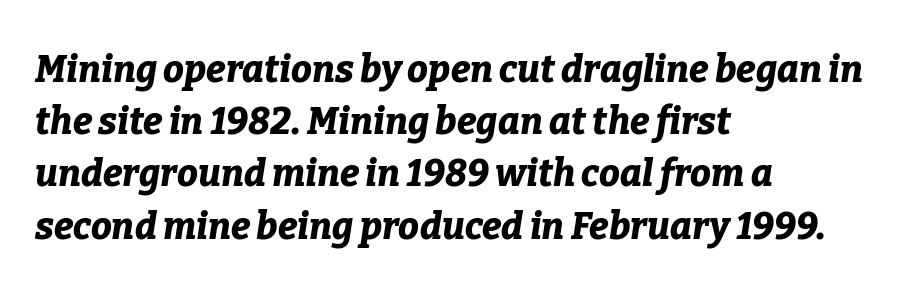
{"italic": "yes", "lean": "right", "slant_degrees": 9, "bold": "yes", "weight": "bold", "width": "normal", "stroke_contrast": "low", "x_height": "medium", "monospaced": "no", "underline": "no", "align": "left", "line_spacing": "normal", "line_spacing_ratio": 1.41, "letter_spacing": "normal", "letter_spacing_em": 0.0, "glyph_px": 37}
